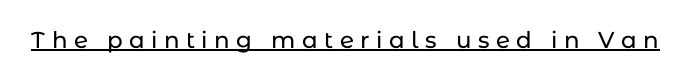
The image shows 23 px text type, upright; set unusually wide letter spacing (+0.28 em), underlined.
